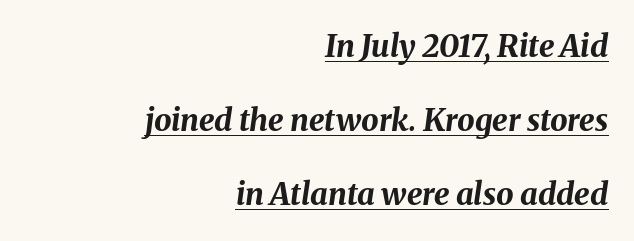
{"italic": "yes", "lean": "right", "slant_degrees": 8, "bold": "yes", "weight": "bold", "width": "normal", "stroke_contrast": "medium", "x_height": "medium", "monospaced": "no", "underline": "yes", "align": "right", "line_spacing": "loose", "line_spacing_ratio": 2.39, "letter_spacing": "normal", "letter_spacing_em": 0.0, "glyph_px": 31}
